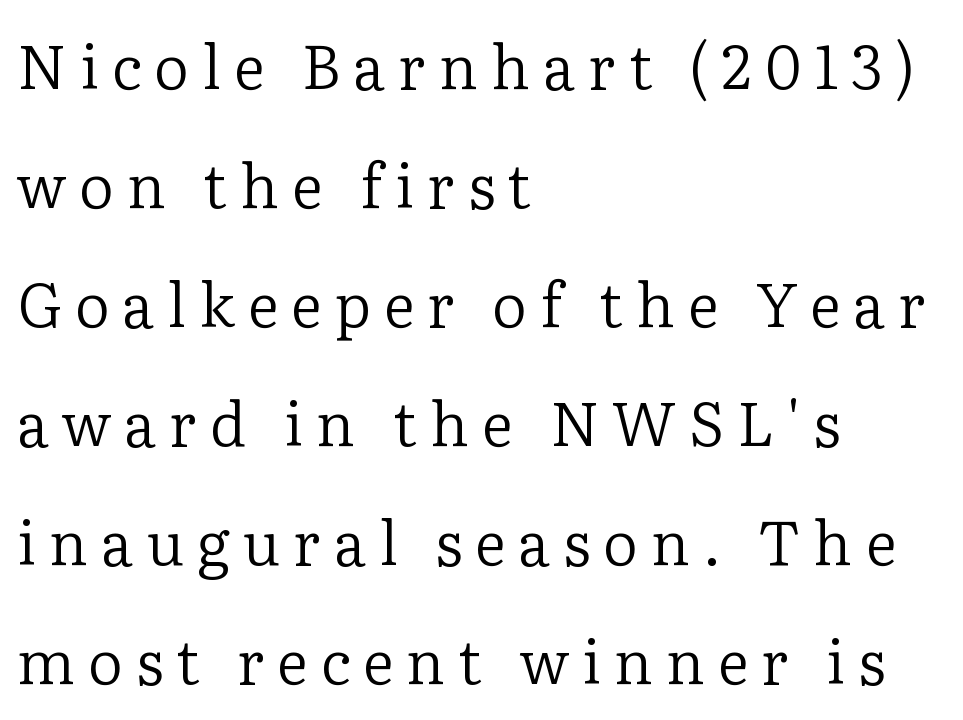
{"serif": "yes", "italic": "no", "bold": "no", "weight": "regular", "width": "normal", "stroke_contrast": "low", "x_height": "medium", "monospaced": "no", "underline": "no", "align": "left", "line_spacing": "loose", "line_spacing_ratio": 1.95, "letter_spacing": "wide", "letter_spacing_em": 0.21, "glyph_px": 61}
